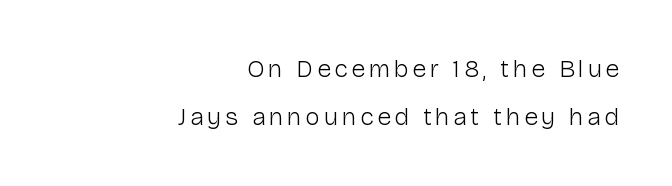
Stroke mass is kept to a normal reading level or below. Ascenders rise straight up at ninety degrees. Leading: increased. Every row of glyphs terminates at an identical x-position on the right. Bare-footed words on every line.
